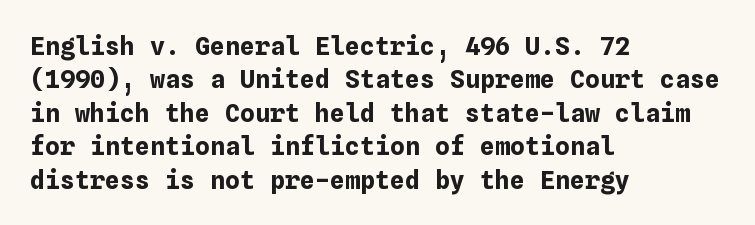
Q: Is the text bold? A: Yes.
Q: Is the text italic (slanted)? A: No, it is upright.
Q: Is the text underlined? A: No.
Q: How is the paragraph aligned? A: Left-aligned.
Q: Is the spacing between letters normal or unusually wide? A: Normal.
Q: Is the spacing between lines tight, normal or loose? A: Normal.
